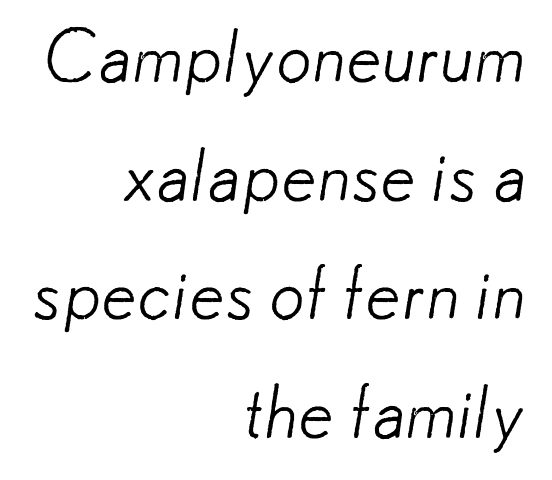
Q: Is the text bold? A: No.
Q: Is the typeface a serif or a sans-serif typeface? A: Sans-serif.
Q: Is the text underlined? A: No.
Q: How is the paragraph aligned? A: Right-aligned.
Q: Is the spacing between letters normal or unusually wide? A: Normal.
Q: Is the spacing between lines tight, normal or loose? A: Normal.
Q: Width (condensed, normal, or wide)? A: Normal.
Q: Stroke contrast? A: Low.
Q: x-height? A: Small.
Q: Monospaced? A: No.
